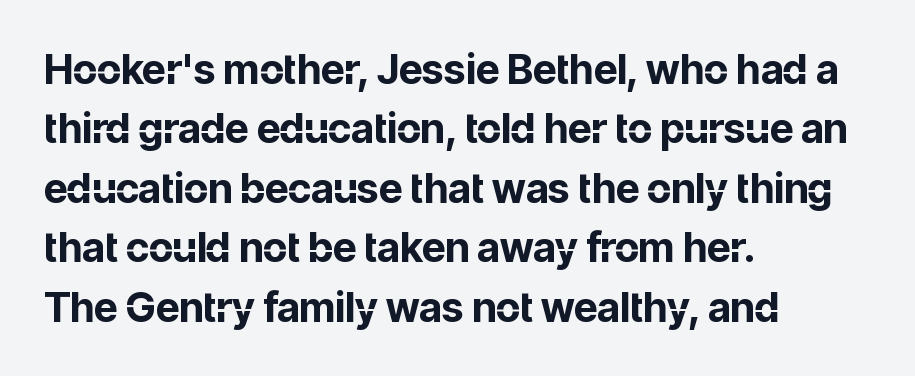
The image shows 41 px bold sans-serif type, upright; set left-aligned, normal line spacing (1.45x), normal letter spacing, not underlined; low stroke contrast and a medium x-height.
